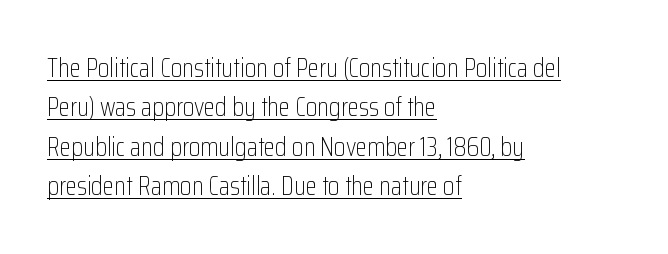
The image shows 26 px text type, upright; set left-aligned, normal line spacing (1.51x), normal letter spacing, underlined.
